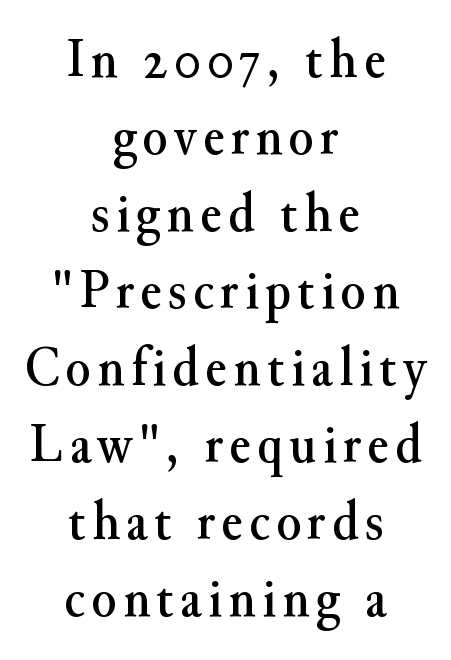
{"serif": "yes", "italic": "no", "width": "normal", "stroke_contrast": "medium", "x_height": "small", "monospaced": "no", "underline": "no", "align": "center", "line_spacing": "normal", "line_spacing_ratio": 1.35, "glyph_px": 57}
